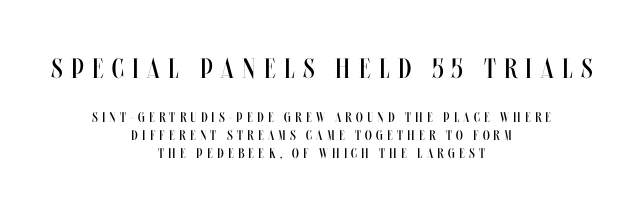
The image shows 28 px regular-weight, condensed type, upright; set centered, normal line spacing (1.28x), unusually wide letter spacing (+0.3 em), not underlined; the first (top) block is 2.0x larger; medium stroke contrast and a large x-height.
